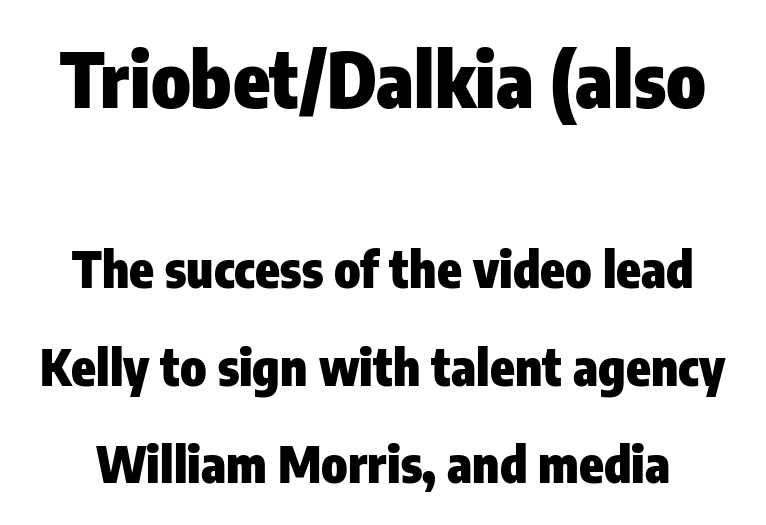
The image shows 75 px heavy, condensed sans-serif type, upright; set loose line spacing (1.95x), normal letter spacing, not underlined; the first (top) block is 1.5x larger; low stroke contrast and a medium x-height.
